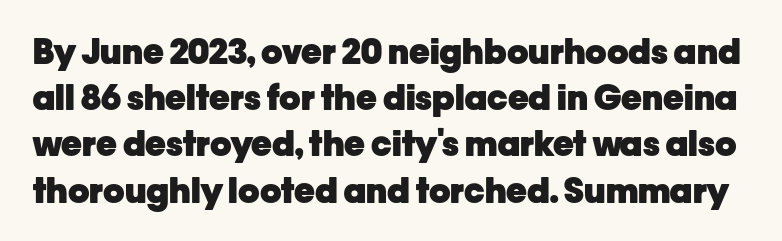
Q: Is the text bold? A: Yes.
Q: Is the text italic (slanted)? A: No, it is upright.
Q: Is the typeface a serif or a sans-serif typeface? A: Sans-serif.
Q: Is the text underlined? A: No.
Q: Is the spacing between letters normal or unusually wide? A: Normal.
Q: Is the spacing between lines tight, normal or loose? A: Normal.
Q: Width (condensed, normal, or wide)? A: Normal.
Q: Stroke contrast? A: Low.
Q: x-height? A: Medium.
Q: Monospaced? A: No.
